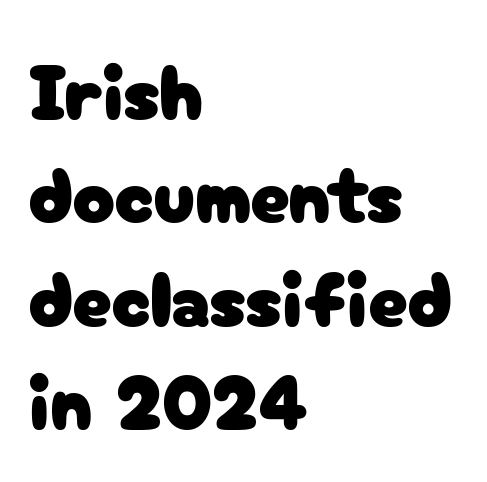
{"serif": "no", "italic": "no", "width": "normal", "stroke_contrast": "low", "x_height": "medium", "monospaced": "no", "underline": "no", "align": "left", "line_spacing": "normal", "line_spacing_ratio": 1.31, "letter_spacing": "normal", "letter_spacing_em": 0.0, "glyph_px": 79}
